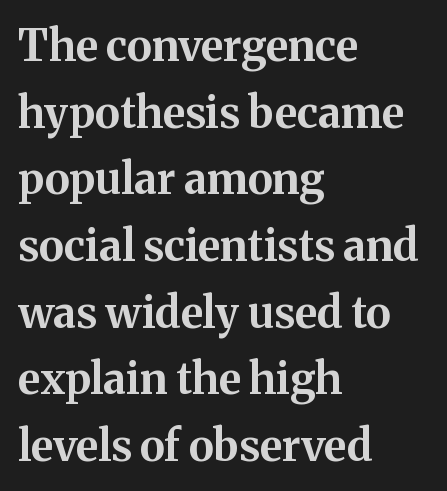
{"serif": "yes", "italic": "no", "bold": "yes", "weight": "bold", "width": "normal", "stroke_contrast": "medium", "x_height": "medium", "monospaced": "no", "underline": "no", "align": "left", "line_spacing": "normal", "line_spacing_ratio": 1.55, "letter_spacing": "normal", "letter_spacing_em": 0.0, "glyph_px": 43}
